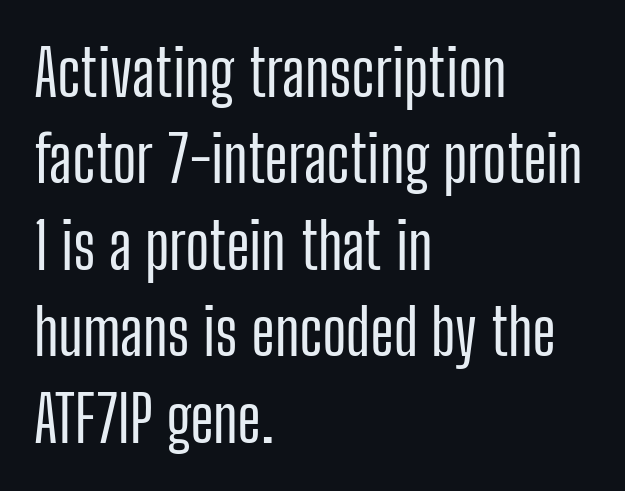
The image shows 64 px condensed sans-serif type, upright; set left-aligned, normal line spacing (1.35x), normal letter spacing, not underlined; low stroke contrast and a medium x-height.
